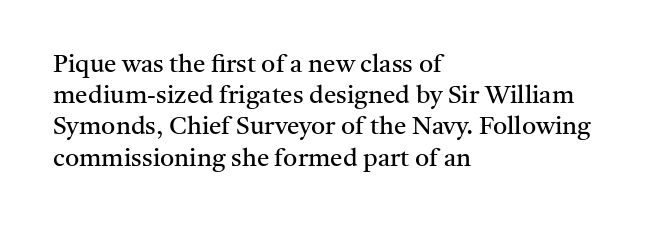
Q: Is the text bold? A: No.
Q: Is the text italic (slanted)? A: No, it is upright.
Q: Is the text underlined? A: No.
Q: How is the paragraph aligned? A: Left-aligned.
Q: Is the spacing between letters normal or unusually wide? A: Normal.
Q: Is the spacing between lines tight, normal or loose? A: Normal.
